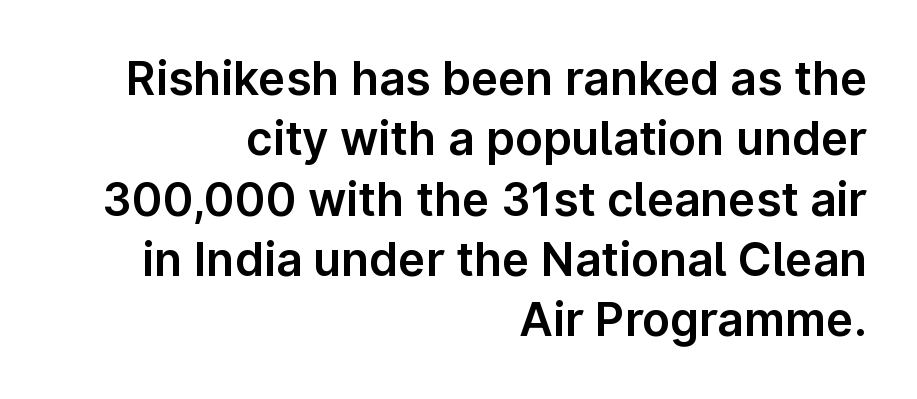
A typesetter would call this zero additional tracking. These lines sit exactly where default settings would place them. You could not count columns in this text — the font is proportionally spaced. The rag falls on the left side of this text block.
